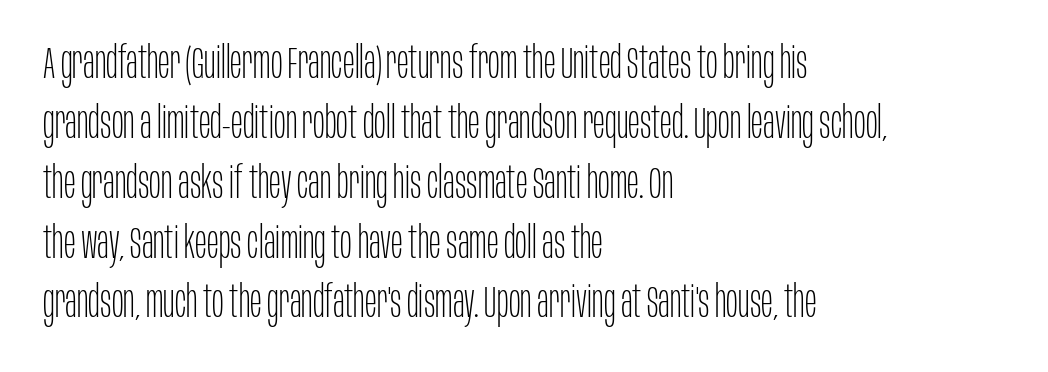
{"serif": "no", "italic": "no", "bold": "no", "weight": "thin", "width": "condensed", "stroke_contrast": "low", "x_height": "large", "monospaced": "no", "underline": "no", "align": "left", "line_spacing": "normal", "line_spacing_ratio": 1.36, "letter_spacing": "normal", "letter_spacing_em": 0.0, "glyph_px": 44}
